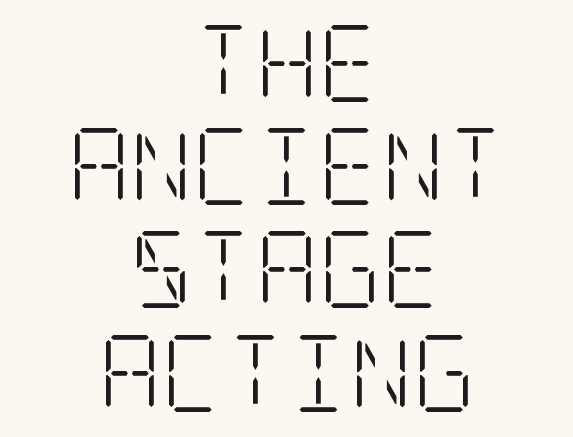
The image shows 77 px light, condensed serif type, upright; set centered, normal line spacing (1.34x), normal letter spacing, not underlined; low stroke contrast and a large x-height.
